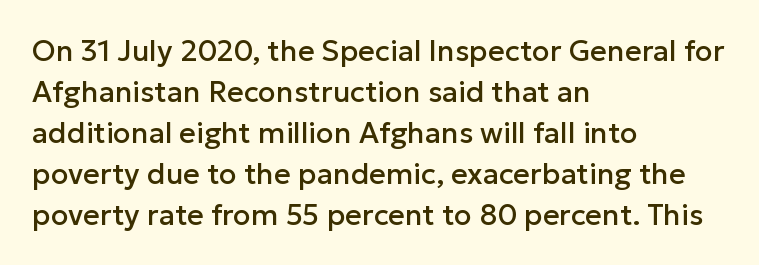
A bare baseline throughout the passage. The block of text has a typical density, with ordinary space between rows. Do the letters lean? They stand straight. The tracking reads as untouched default to a designer's eye.
